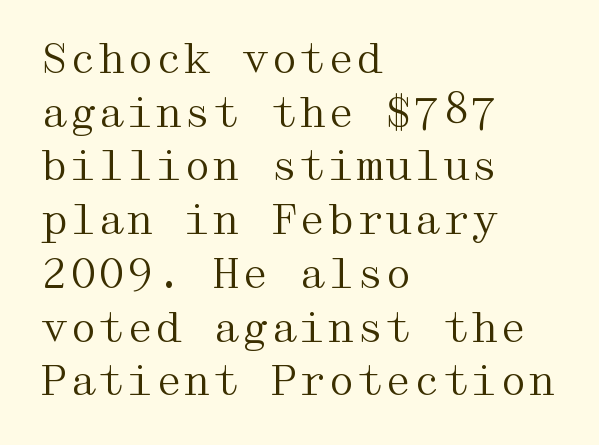
The rendering uses a moderate line-height, typical for paragraphs. Counters stay open thanks to moderate or lighter strokes. Where is the straight margin? On the left. The lettering holds an erect, upright posture throughout. The type family on display is of the serif kind.
